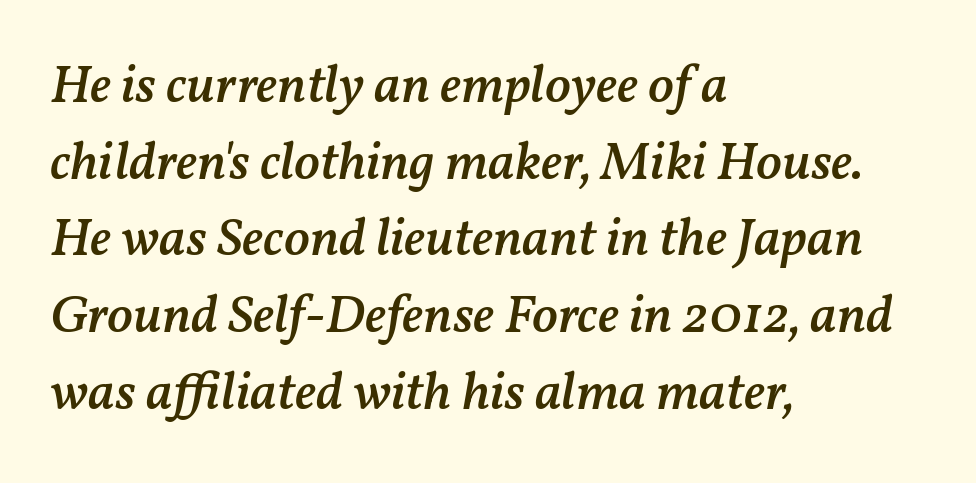
{"italic": "yes", "lean": "right", "slant_degrees": 11, "bold": "semi", "weight": "semibold", "width": "normal", "stroke_contrast": "medium", "x_height": "medium", "monospaced": "no", "underline": "no", "align": "left", "line_spacing": "normal", "line_spacing_ratio": 1.42, "letter_spacing": "normal", "letter_spacing_em": 0.0, "glyph_px": 54}
